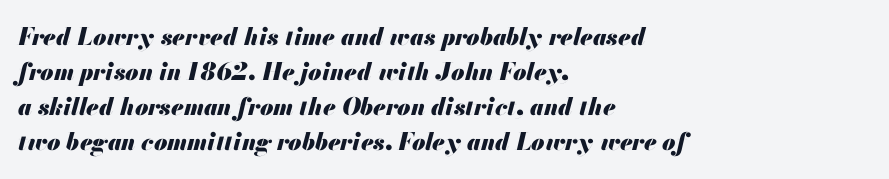
One-word summary of the alignment: left. The whole block is typeset with a tilt. What's the leading like? Ordinary, nothing unusual. How are the letters spaced? Ordinarily, with no added tracking.
